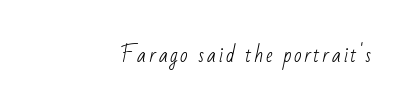
{"bold": "no", "underline": "no", "align": "right", "glyph_px": 20}
